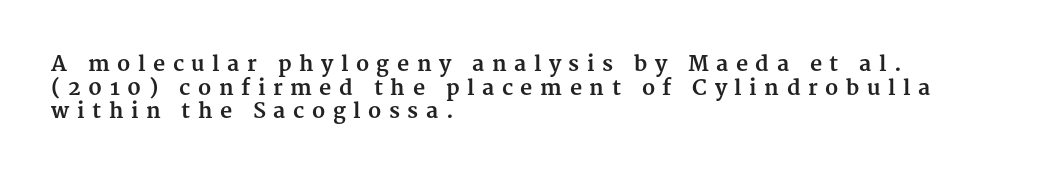
The image shows 21 px bold type, upright; set left-aligned, tight line spacing (1.12x), unusually wide letter spacing (+0.36 em), not underlined.
